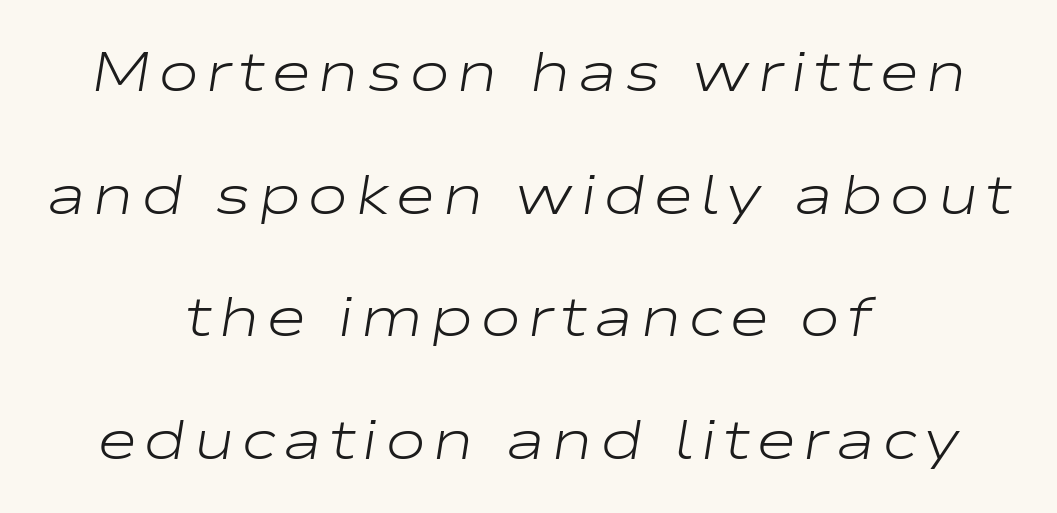
A bare baseline throughout the passage. Do the characters align in a grid? No, the font is proportional. Is the stroke heavy? The answer is a plain regular-or-lighter. The passage shown stacks its lines with a broad gap.
